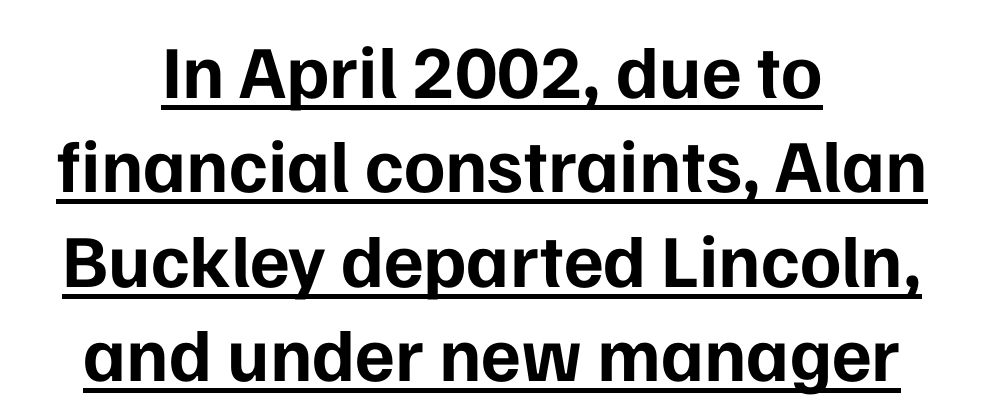
Designer's note — italics off, roman on. Letter spacing: default. The face used here has the dense, thick strokes of a bold. The letters advance in unequal steps, a hallmark of proportional type. To sum up the face: it is a sans, with no serifs. Regular leading.
